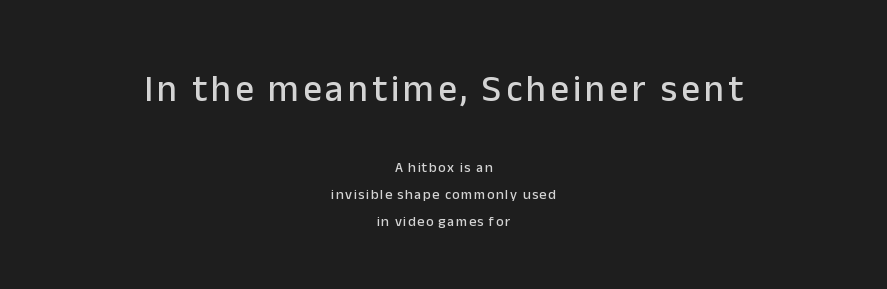
Q: Is the text italic (slanted)? A: No, it is upright.
Q: Is the typeface a serif or a sans-serif typeface? A: Sans-serif.
Q: Is the text underlined? A: No.
Q: How is the paragraph aligned? A: Centered.
Q: Is the spacing between lines tight, normal or loose? A: Loose.
Q: Which block of text is set in a larger size, the first (top) or the second (bottom)? A: The first (top) one.
Q: Width (condensed, normal, or wide)? A: Normal.
Q: Stroke contrast? A: Low.
Q: x-height? A: Medium.
Q: Monospaced? A: No.
